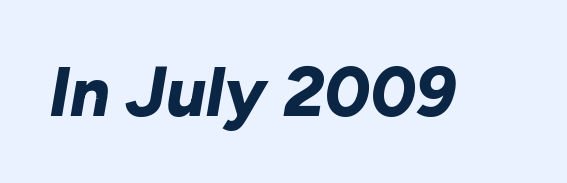
{"italic": "yes", "lean": "right", "slant_degrees": 10, "bold": "yes", "weight": "bold", "width": "normal", "stroke_contrast": "low", "x_height": "medium", "monospaced": "no", "underline": "no", "letter_spacing": "normal", "letter_spacing_em": 0.0, "glyph_px": 70}
